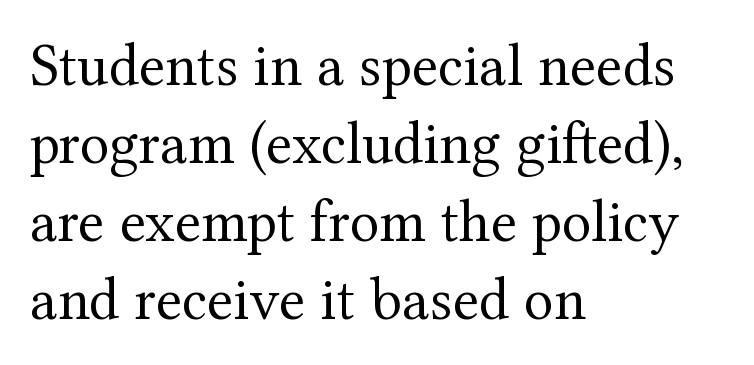
{"serif": "yes", "italic": "no", "bold": "no", "weight": "regular", "width": "normal", "stroke_contrast": "medium", "x_height": "medium", "monospaced": "no", "underline": "no", "align": "left", "line_spacing": "normal", "line_spacing_ratio": 1.28, "letter_spacing": "normal", "letter_spacing_em": 0.0, "glyph_px": 61}
